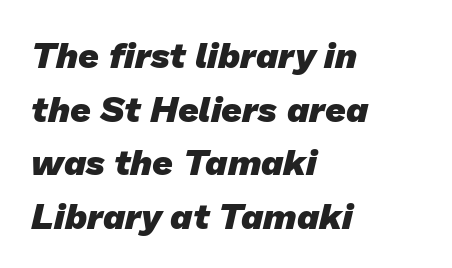
The image shows 36 px heavy sans-serif type; set left-aligned, normal line spacing (1.49x), normal letter spacing, not underlined; low stroke contrast and a medium x-height.
